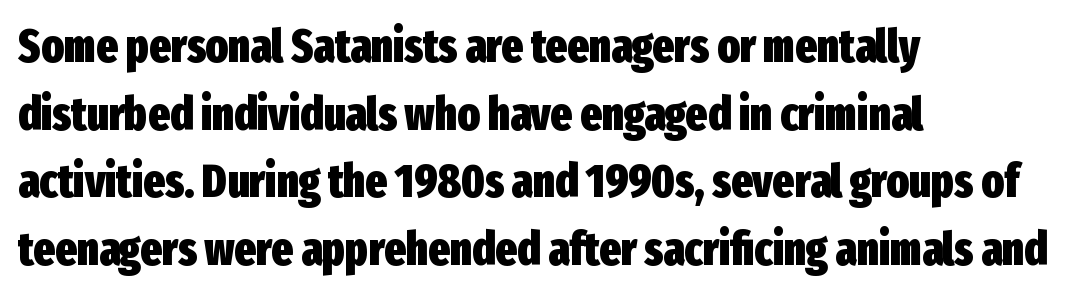
Q: Is the text bold? A: Yes.
Q: Is the text italic (slanted)? A: No, it is upright.
Q: Is the typeface a serif or a sans-serif typeface? A: Sans-serif.
Q: Is the text underlined? A: No.
Q: How is the paragraph aligned? A: Left-aligned.
Q: Is the spacing between letters normal or unusually wide? A: Normal.
Q: Is the spacing between lines tight, normal or loose? A: Normal.
Q: Width (condensed, normal, or wide)? A: Condensed.
Q: Stroke contrast? A: Low.
Q: x-height? A: Medium.
Q: Monospaced? A: No.
